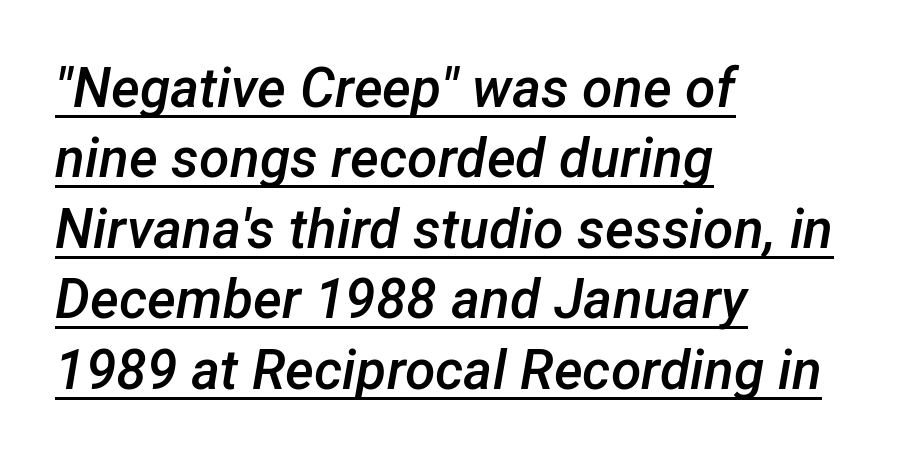
The image shows 55 px semibold type, italic (leaning right); set left-aligned, normal line spacing (1.28x), normal letter spacing, underlined; low stroke contrast and a medium x-height.
